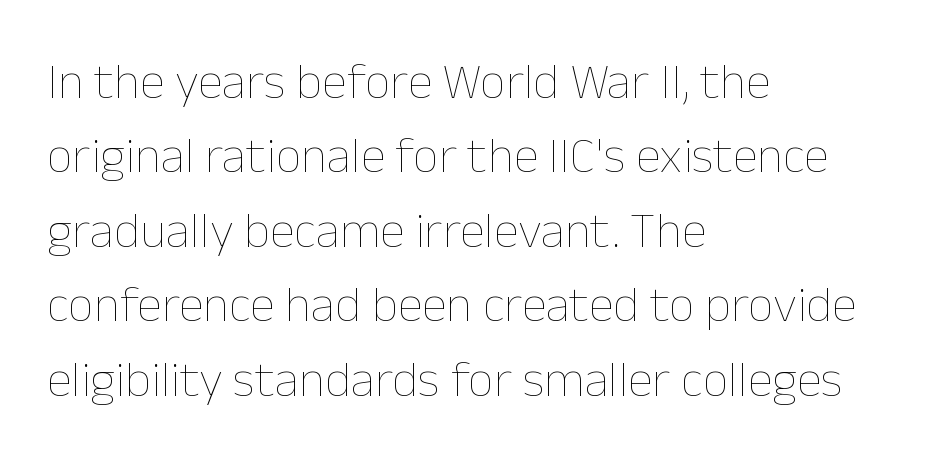
Q: Is the text bold? A: No.
Q: Is the text italic (slanted)? A: No, it is upright.
Q: Is the text underlined? A: No.
Q: How is the paragraph aligned? A: Left-aligned.
Q: Is the spacing between letters normal or unusually wide? A: Normal.
Q: Is the spacing between lines tight, normal or loose? A: Normal.
Q: Width (condensed, normal, or wide)? A: Normal.
Q: Stroke contrast? A: Low.
Q: x-height? A: Medium.
Q: Monospaced? A: No.
